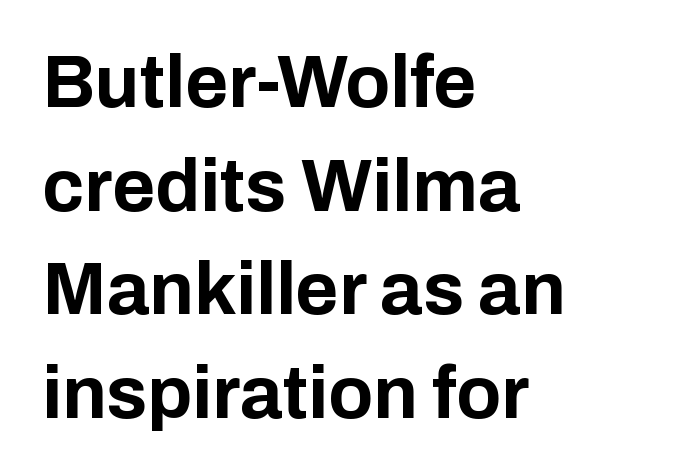
Q: Is the text bold? A: Yes.
Q: Is the text italic (slanted)? A: No, it is upright.
Q: Is the typeface a serif or a sans-serif typeface? A: Sans-serif.
Q: Is the text underlined? A: No.
Q: How is the paragraph aligned? A: Left-aligned.
Q: Is the spacing between letters normal or unusually wide? A: Normal.
Q: Is the spacing between lines tight, normal or loose? A: Normal.
Q: Width (condensed, normal, or wide)? A: Normal.
Q: Stroke contrast? A: Low.
Q: x-height? A: Medium.
Q: Monospaced? A: No.
